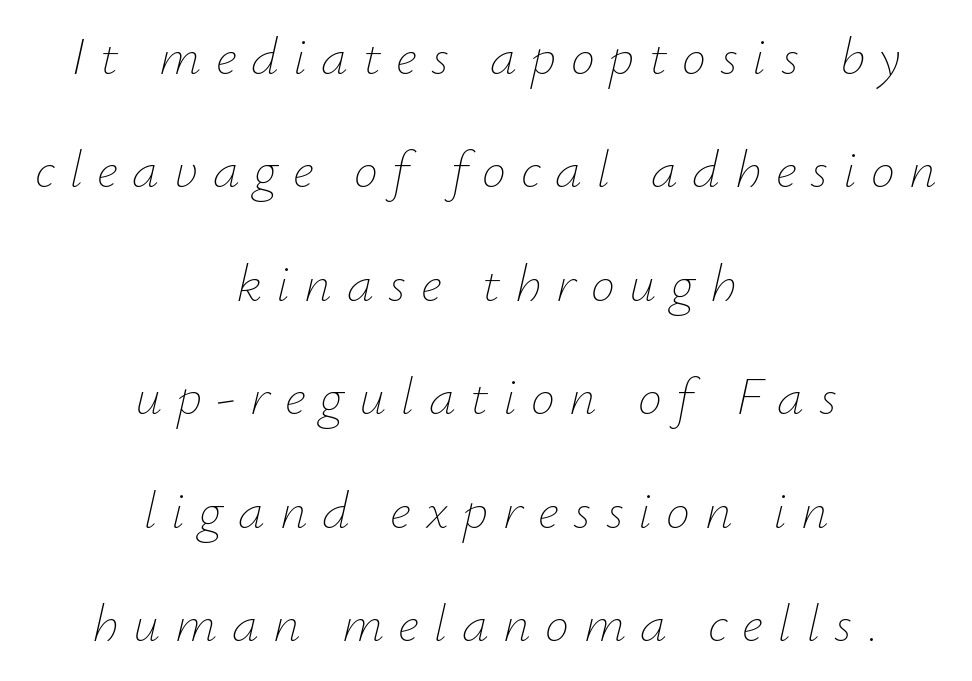
The image shows 54 px thin type, italic (leaning right); set centered, loose line spacing (2.1x), unusually wide letter spacing (+0.27 em), not underlined; low stroke contrast and a small x-height.
